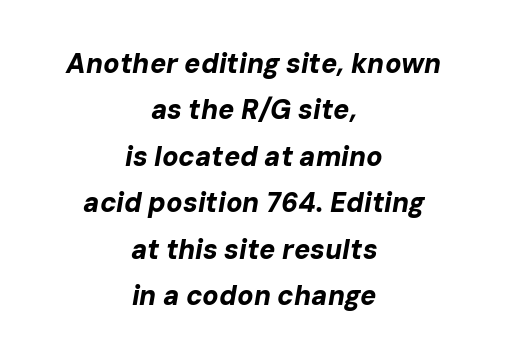
The image shows 27 px bold type, italic (leaning right); set centered, line spacing 1.72x, normal letter spacing, not underlined.
